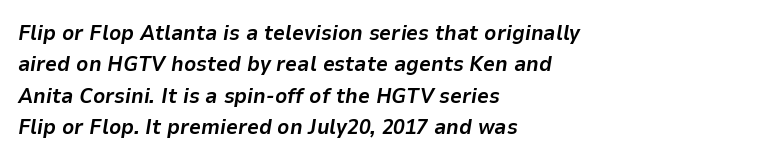
The strokes are fattened all the way to bold. The paragraph has a hard left edge and a soft right edge. Quick note: underline off. The rows are spaced the way most documents space them.
